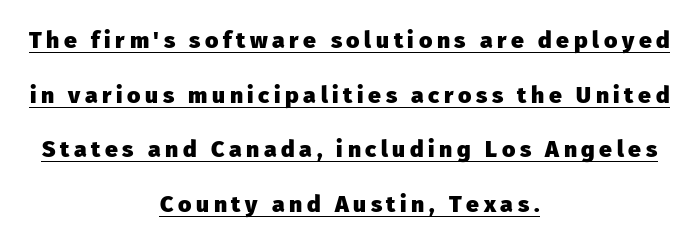
{"italic": "no", "bold": "yes", "underline": "yes", "align": "center", "line_spacing": "loose", "line_spacing_ratio": 2.37, "letter_spacing": "wide", "letter_spacing_em": 0.2, "glyph_px": 23}
